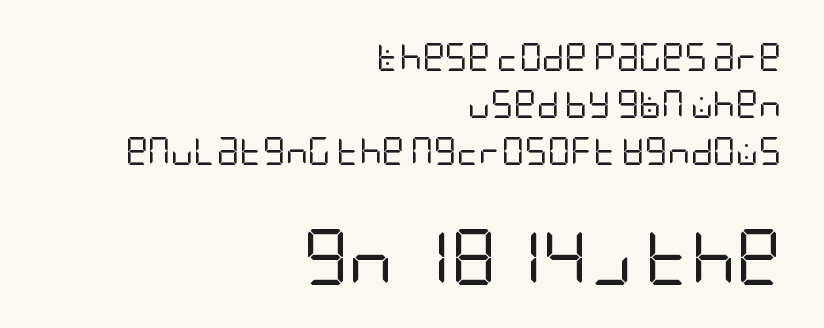
Q: Is the text bold? A: No.
Q: Is the text italic (slanted)? A: No, it is upright.
Q: Is the typeface a serif or a sans-serif typeface? A: Sans-serif.
Q: Is the text underlined? A: No.
Q: How is the paragraph aligned? A: Right-aligned.
Q: Is the spacing between letters normal or unusually wide? A: Normal.
Q: Is the spacing between lines tight, normal or loose? A: Normal.
Q: Which block of text is set in a larger size, the first (top) or the second (bottom)? A: The second (bottom) one.
Q: Width (condensed, normal, or wide)? A: Condensed.
Q: Stroke contrast? A: Low.
Q: x-height? A: Large.
